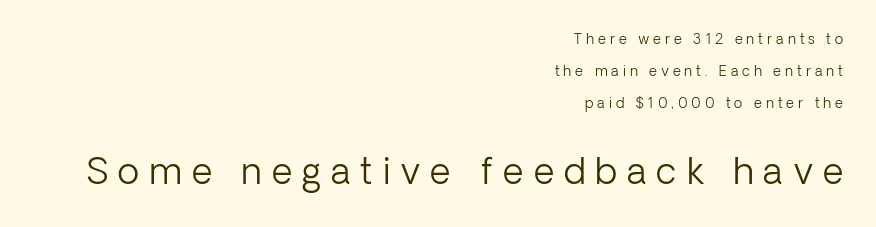
The font is comparable to plain body text, perhaps lighter. The passage shown is not underscored anywhere. Font category for this specimen: sans-serif. It's the straight-up-and-down kind of type. The designer gave the closing block more size than the opening block.
